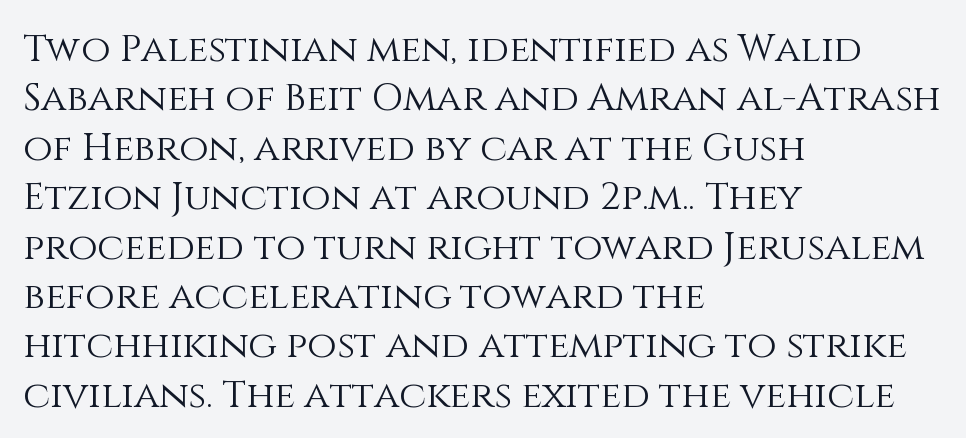
The image shows 38 px light type, upright; set left-aligned, normal line spacing (1.3x), normal letter spacing, not underlined; medium stroke contrast and a large x-height.
